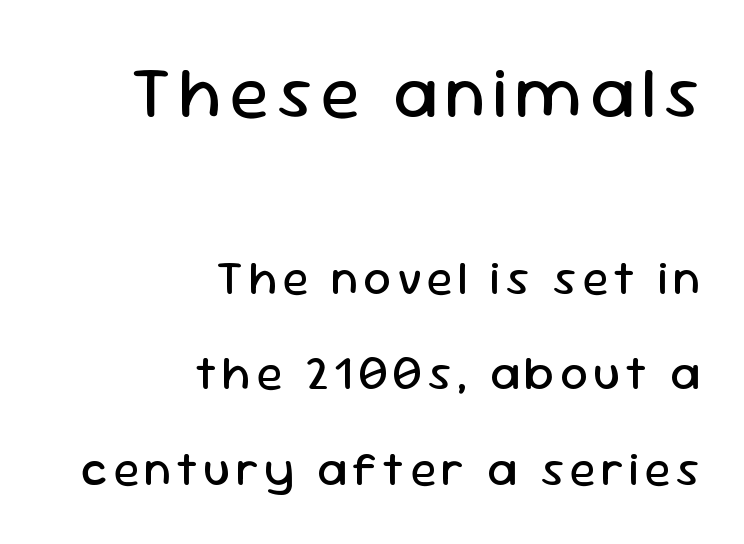
The image shows 73 px regular-weight sans-serif type, upright; set right-aligned, loose line spacing (1.95x), not underlined; the first (top) block is 1.49x larger; low stroke contrast and a medium x-height.
